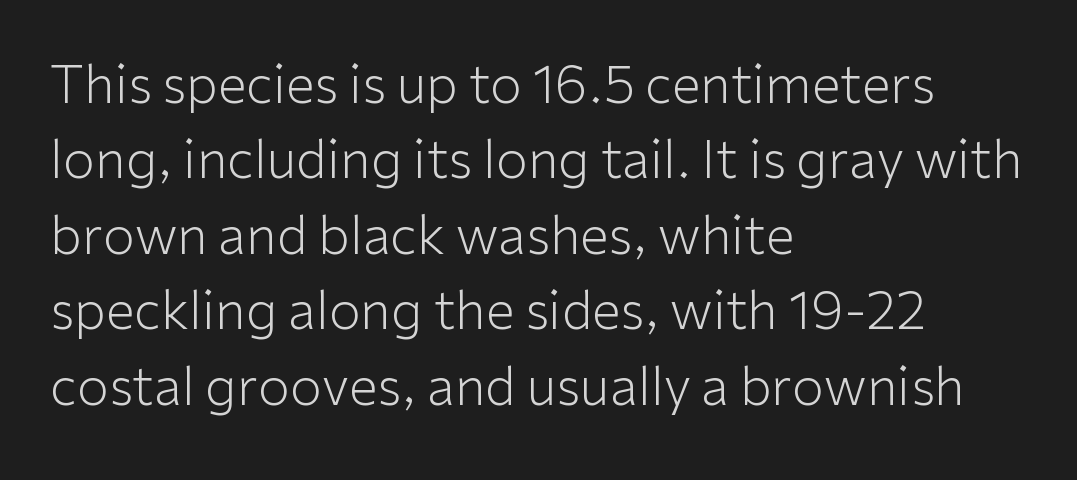
{"serif": "no", "italic": "no", "bold": "no", "weight": "light", "width": "normal", "stroke_contrast": "low", "x_height": "medium", "monospaced": "no", "underline": "no", "align": "left", "line_spacing": "normal", "line_spacing_ratio": 1.45, "letter_spacing": "normal", "letter_spacing_em": 0.0, "glyph_px": 52}
